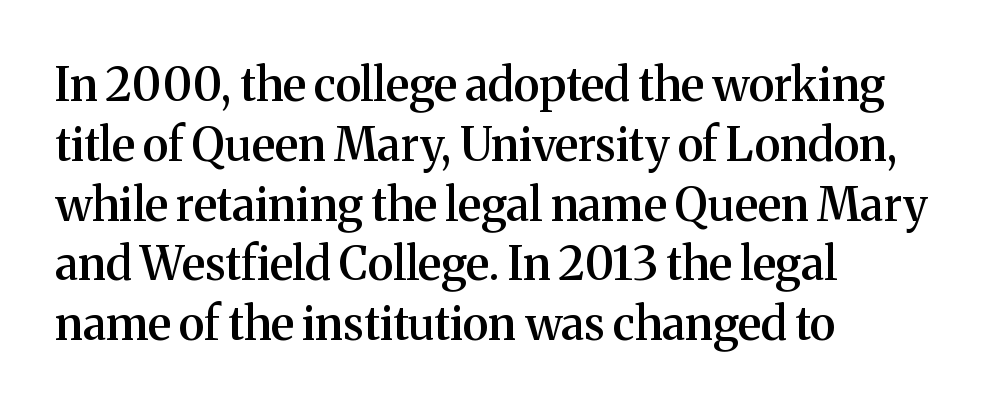
The image shows 46 px semibold serif type, upright; set left-aligned, normal line spacing (1.3x), normal letter spacing, not underlined; medium stroke contrast and a medium x-height.
